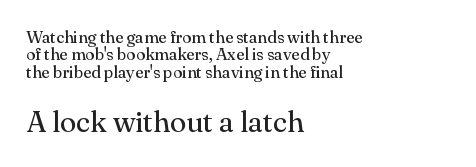
The image shows 30 px regular-weight serif type, upright; set left-aligned, tight line spacing (1.02x), normal letter spacing, not underlined; the second (bottom) block is 1.76x larger; medium stroke contrast and a small x-height.
